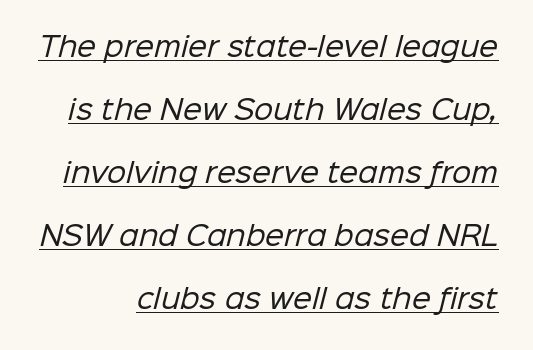
{"bold": "no", "underline": "yes", "line_spacing": "loose", "line_spacing_ratio": 2.33, "letter_spacing": "normal", "letter_spacing_em": 0.0, "glyph_px": 27}
